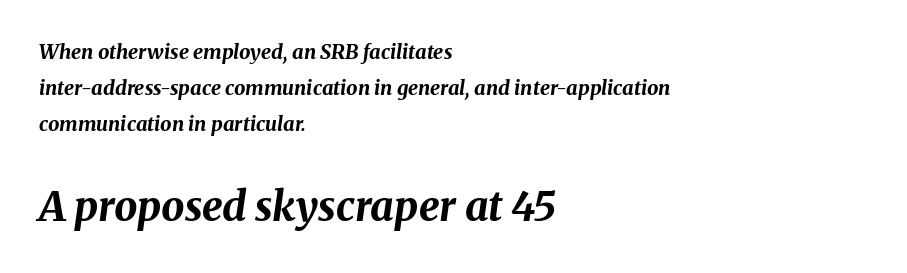
{"italic": "yes", "lean": "right", "slant_degrees": 8, "bold": "yes", "weight": "bold", "width": "normal", "stroke_contrast": "medium", "x_height": "medium", "monospaced": "no", "underline": "no", "align": "left", "line_spacing_ratio": 1.81, "letter_spacing": "normal", "letter_spacing_em": 0.0, "larger_block": "second", "size_ratio": 2.05, "glyph_px": 41}
